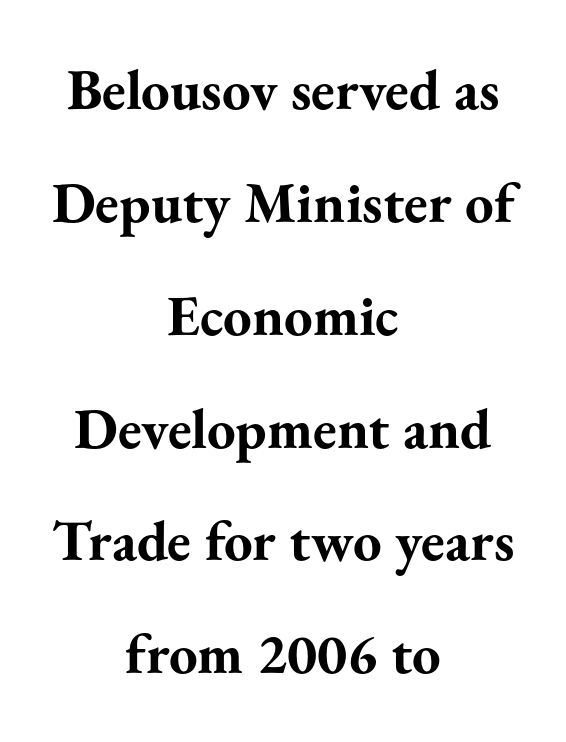
Strokes here are thick enough to call this a true bold. Spacing verdict: proportional, widths tailored to each character. This sample is center-justified, so both line endings float freely. The letters carry serifs — small finishing strokes at the ends of their stems. Does extra space separate the letters? No, they use regular spacing. Plain, unruled lines of type.
